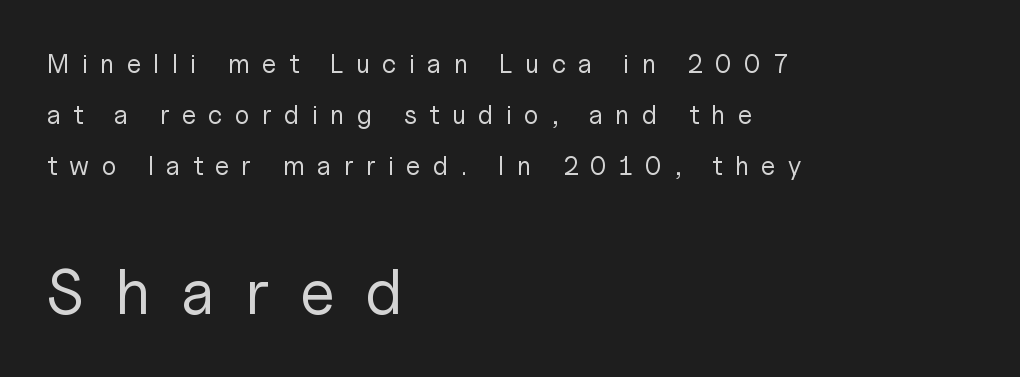
{"serif": "no", "italic": "no", "bold": "no", "weight": "regular", "width": "normal", "stroke_contrast": "low", "x_height": "medium", "monospaced": "no", "underline": "no", "align": "left", "line_spacing": "loose", "line_spacing_ratio": 1.97, "letter_spacing": "wide", "letter_spacing_em": 0.48, "larger_block": "second", "size_ratio": 2.46, "glyph_px": 64}
